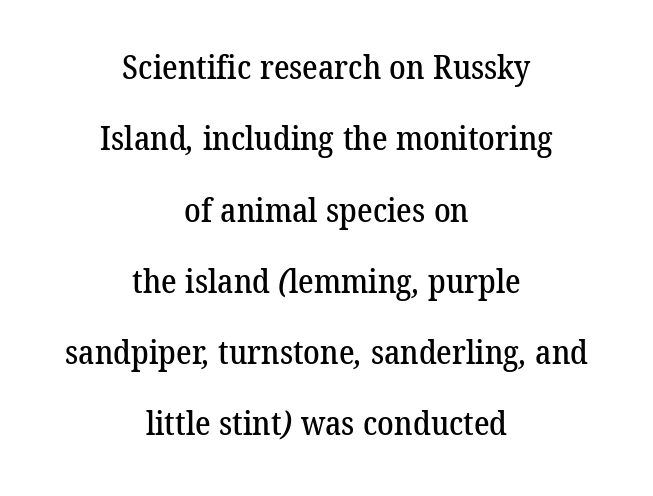
The image shows 33 px serif type; set centered, loose line spacing (2.16x), normal letter spacing, not underlined; low stroke contrast and a medium x-height.
